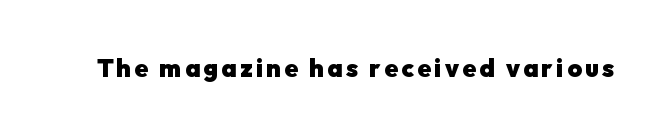
Q: Is the text bold? A: Yes.
Q: Is the text italic (slanted)? A: No, it is upright.
Q: Is the text underlined? A: No.
